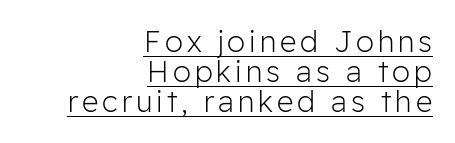
The image shows 29 px light sans-serif type, upright; set right-aligned, tight line spacing (1.03x), underlined; low stroke contrast and a medium x-height.
